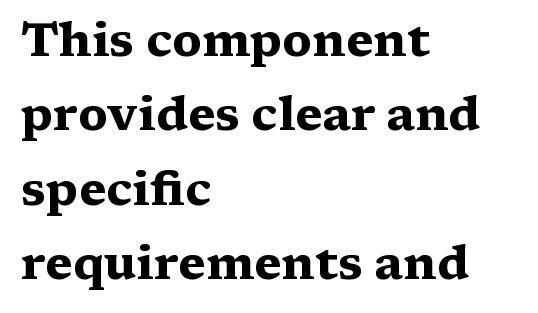
The image shows 47 px heavy, wide serif type, upright; set left-aligned, normal line spacing (1.58x), normal letter spacing, not underlined; medium stroke contrast and a medium x-height.
